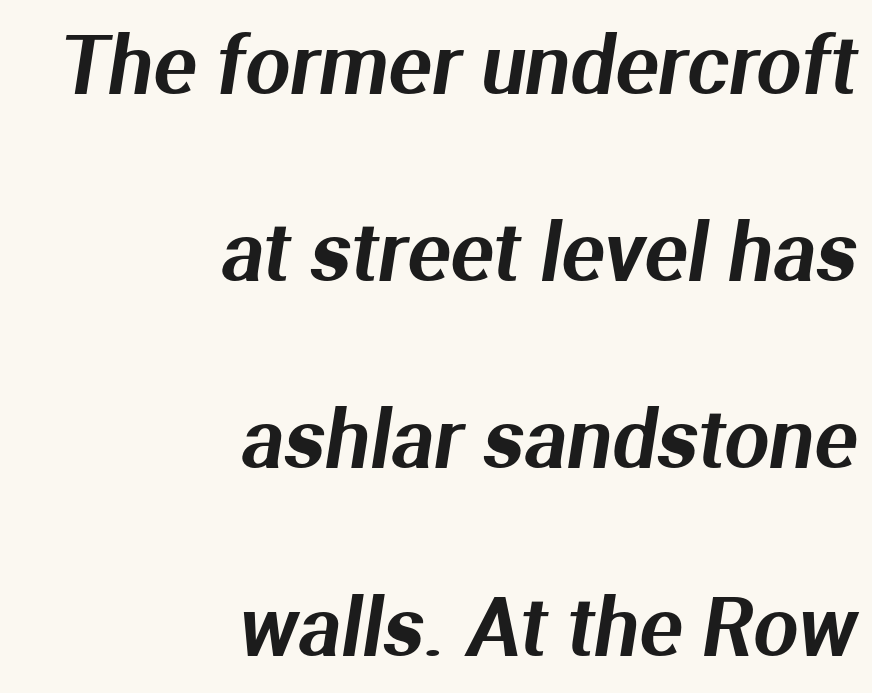
Leading is clearly above the norm, producing a sparse column. There is no visible air inserted between adjacent glyphs. Spacing verdict: proportional, widths tailored to each character. To sum up the face: it is a sans, with no serifs.
